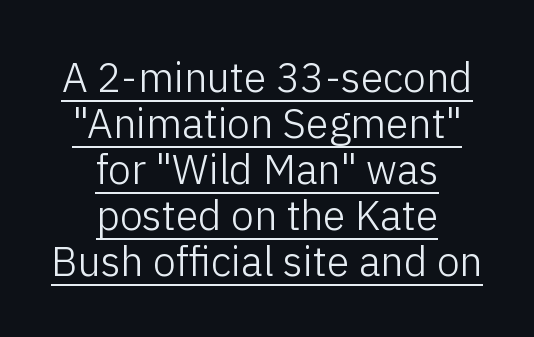
{"serif": "no", "italic": "no", "bold": "no", "weight": "light", "width": "normal", "stroke_contrast": "low", "x_height": "medium", "monospaced": "no", "underline": "yes", "align": "center", "line_spacing": "tight", "line_spacing_ratio": 1.12, "letter_spacing": "normal", "letter_spacing_em": 0.0, "glyph_px": 41}
